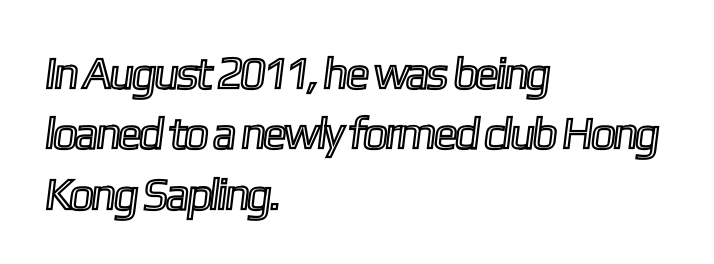
Q: Is the text underlined? A: No.
Q: How is the paragraph aligned? A: Left-aligned.
Q: Is the spacing between letters normal or unusually wide? A: Normal.
Q: Is the spacing between lines tight, normal or loose? A: Normal.
Q: Width (condensed, normal, or wide)? A: Condensed.
Q: x-height? A: Medium.
Q: Monospaced? A: No.
